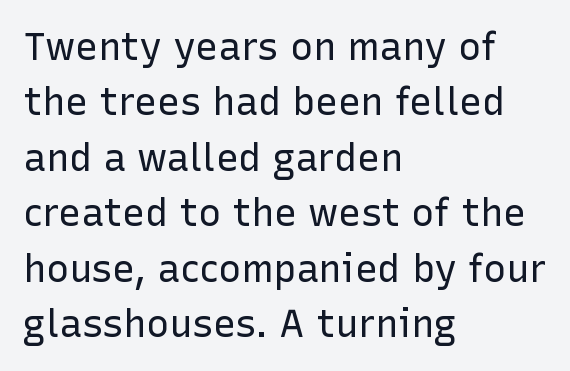
The image shows 38 px regular-weight sans-serif type, upright; set left-aligned, normal line spacing (1.46x), normal letter spacing, not underlined; low stroke contrast and a medium x-height.
